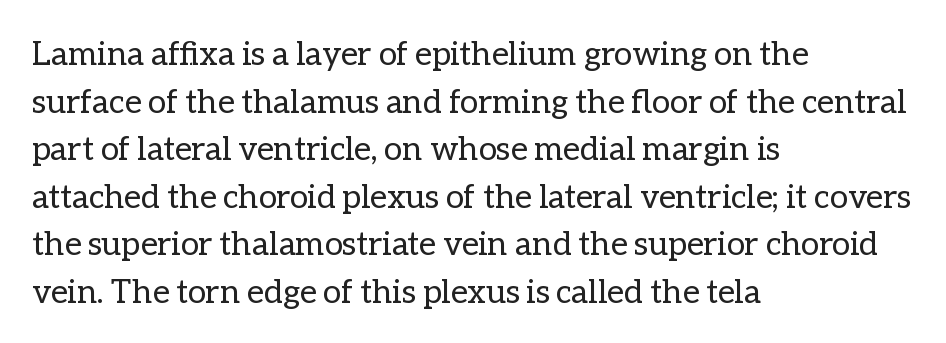
Q: Is the text bold? A: No.
Q: Is the text italic (slanted)? A: No, it is upright.
Q: Is the text underlined? A: No.
Q: How is the paragraph aligned? A: Left-aligned.
Q: Is the spacing between letters normal or unusually wide? A: Normal.
Q: Is the spacing between lines tight, normal or loose? A: Normal.
Q: Width (condensed, normal, or wide)? A: Normal.
Q: Stroke contrast? A: Low.
Q: x-height? A: Medium.
Q: Monospaced? A: No.
